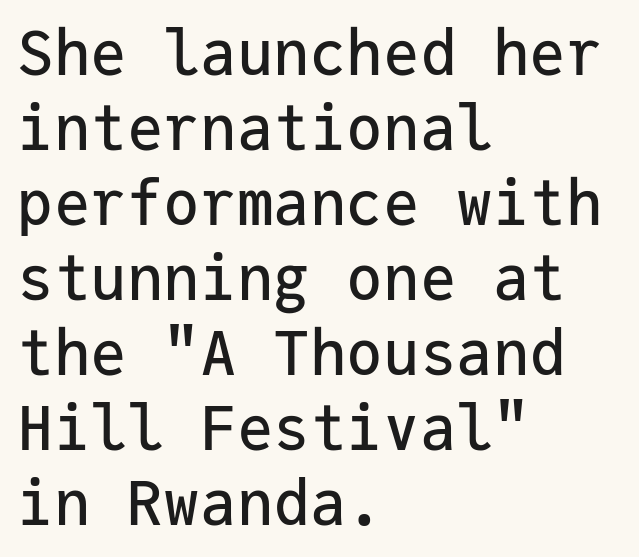
{"serif": "no", "italic": "no", "width": "normal", "stroke_contrast": "low", "x_height": "medium", "monospaced": "yes", "underline": "no", "align": "left", "line_spacing_ratio": 1.23, "letter_spacing": "normal", "letter_spacing_em": 0.0, "glyph_px": 61}
